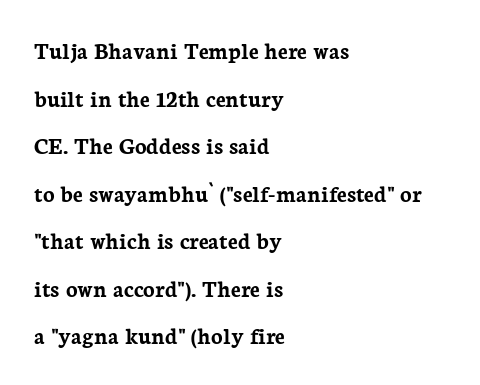
Q: Is the text bold? A: Yes.
Q: Is the text italic (slanted)? A: No, it is upright.
Q: Is the text underlined? A: No.
Q: How is the paragraph aligned? A: Left-aligned.
Q: Is the spacing between letters normal or unusually wide? A: Normal.
Q: Is the spacing between lines tight, normal or loose? A: Loose.
